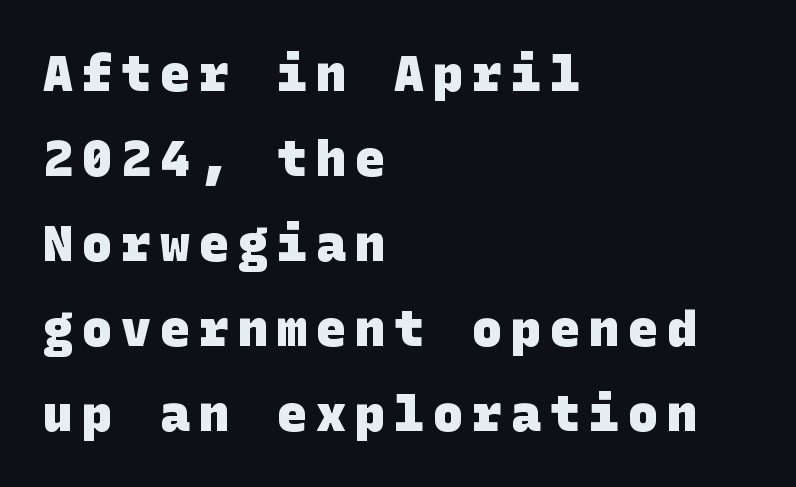
Q: Is the text bold? A: Yes.
Q: Is the typeface a serif or a sans-serif typeface? A: Sans-serif.
Q: Is the text underlined? A: No.
Q: How is the paragraph aligned? A: Left-aligned.
Q: Is the spacing between lines tight, normal or loose? A: Normal.
Q: Width (condensed, normal, or wide)? A: Normal.
Q: Stroke contrast? A: Low.
Q: x-height? A: Large.
